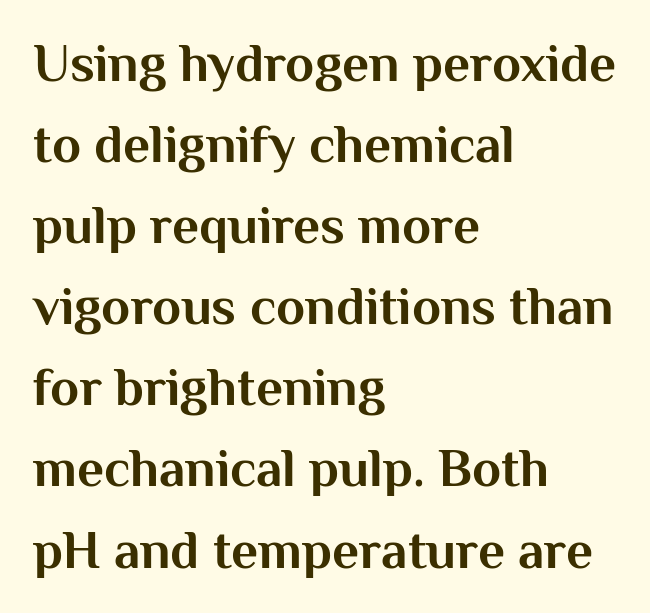
{"serif": "no", "italic": "no", "bold": "yes", "weight": "bold", "width": "normal", "stroke_contrast": "medium", "x_height": "medium", "monospaced": "no", "underline": "no", "align": "left", "line_spacing": "normal", "line_spacing_ratio": 1.53, "letter_spacing": "normal", "letter_spacing_em": 0.0, "glyph_px": 53}
